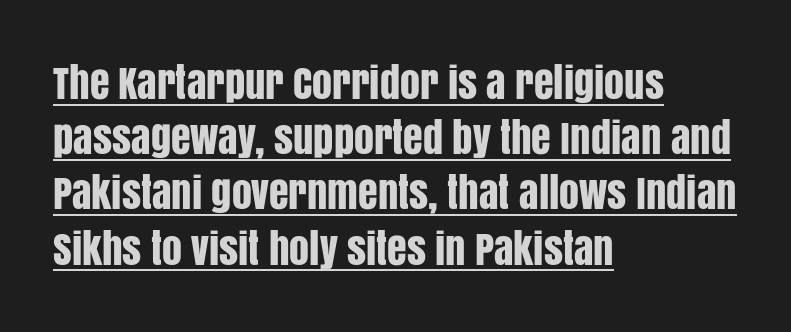
The image shows 40 px condensed sans-serif type, upright; set left-aligned, normal line spacing (1.38x), normal letter spacing, underlined; low stroke contrast and a large x-height.
